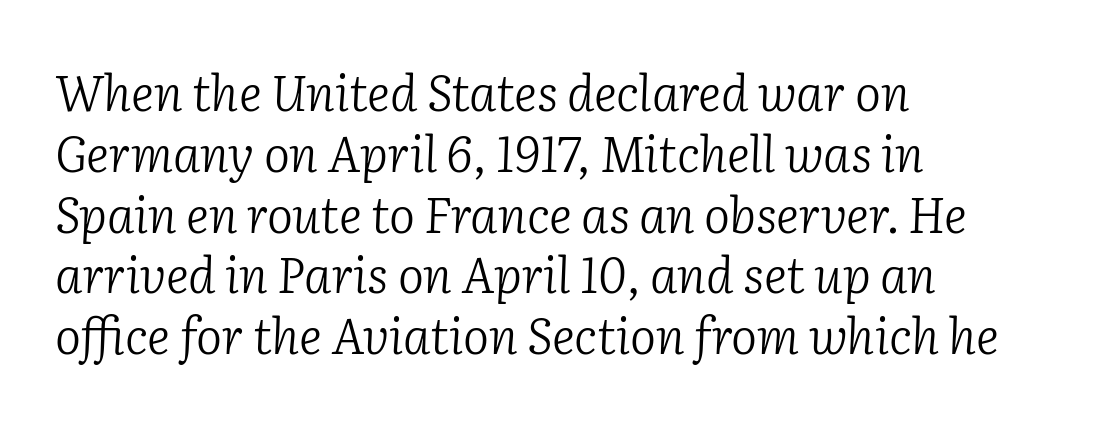
Q: Is the text bold? A: No.
Q: Is the text italic (slanted)? A: Yes, it leans right by about 2 degrees.
Q: Is the typeface a serif or a sans-serif typeface? A: Serif.
Q: Is the text underlined? A: No.
Q: How is the paragraph aligned? A: Left-aligned.
Q: Is the spacing between letters normal or unusually wide? A: Normal.
Q: Width (condensed, normal, or wide)? A: Normal.
Q: Stroke contrast? A: Low.
Q: x-height? A: Medium.
Q: Monospaced? A: No.
